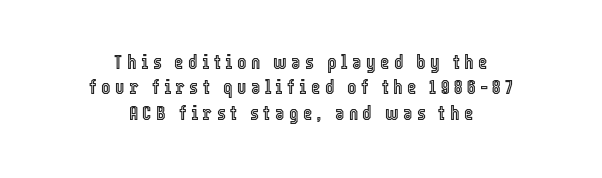
The image shows 20 px text type, upright; set centered, normal line spacing (1.27x), unusually wide letter spacing (+0.22 em), not underlined.
